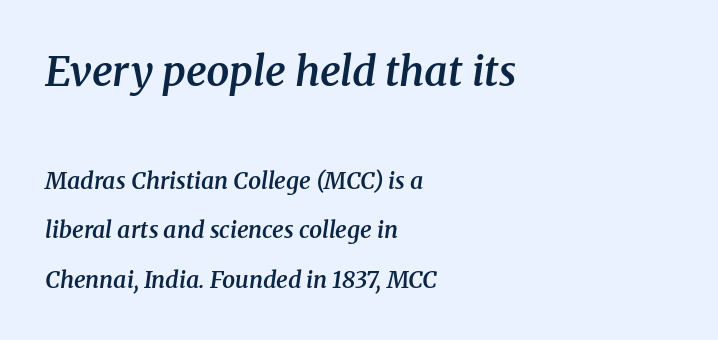
{"serif": "yes", "italic": "yes", "lean": "right", "slant_degrees": 8, "bold": "semi", "weight": "semibold", "width": "normal", "stroke_contrast": "medium", "x_height": "medium", "monospaced": "no", "underline": "no", "align": "left", "line_spacing": "loose", "line_spacing_ratio": 2.15, "letter_spacing": "normal", "letter_spacing_em": 0.0, "larger_block": "first", "size_ratio": 1.78, "glyph_px": 41}
